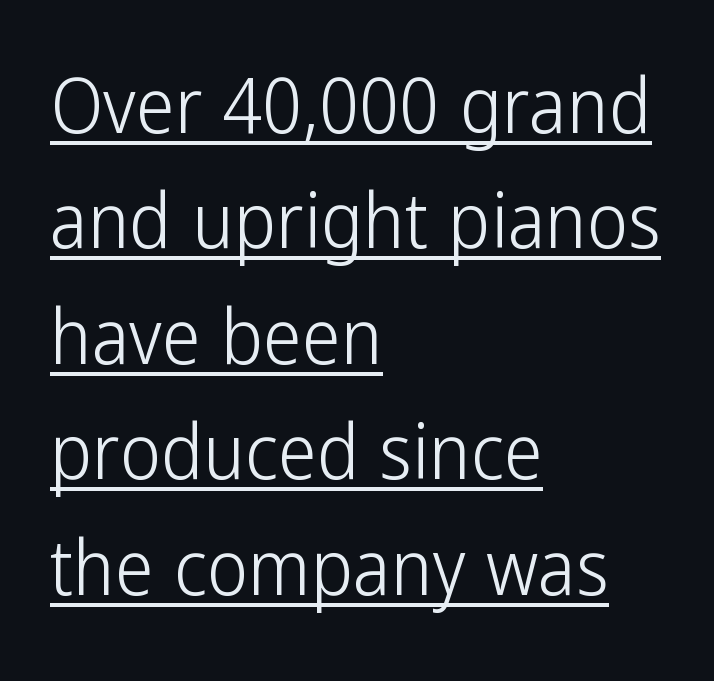
Proportional: the letters do not fall into vertical columns. Are there feet on the stems? There aren't — it's a sans. You can see a thin bar hugging the bottom of the glyphs. It's the straight-up-and-down kind of type. This sample is left-justified, so line endings fall wherever the words run out.
